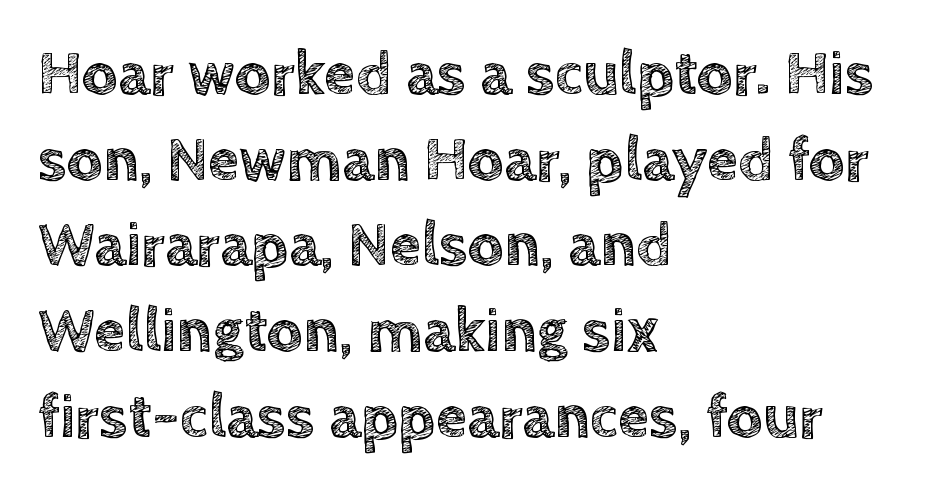
Q: Is the text italic (slanted)? A: No, it is upright.
Q: Is the text underlined? A: No.
Q: How is the paragraph aligned? A: Left-aligned.
Q: Is the spacing between letters normal or unusually wide? A: Normal.
Q: Is the spacing between lines tight, normal or loose? A: Normal.
Q: Width (condensed, normal, or wide)? A: Normal.
Q: x-height? A: Large.
Q: Monospaced? A: No.
